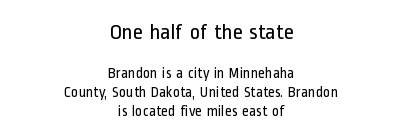
Q: Is the text bold? A: No.
Q: Is the text italic (slanted)? A: No, it is upright.
Q: Is the text underlined? A: No.
Q: How is the paragraph aligned? A: Centered.
Q: Is the spacing between letters normal or unusually wide? A: Normal.
Q: Is the spacing between lines tight, normal or loose? A: Normal.
Q: Which block of text is set in a larger size, the first (top) or the second (bottom)? A: The first (top) one.
